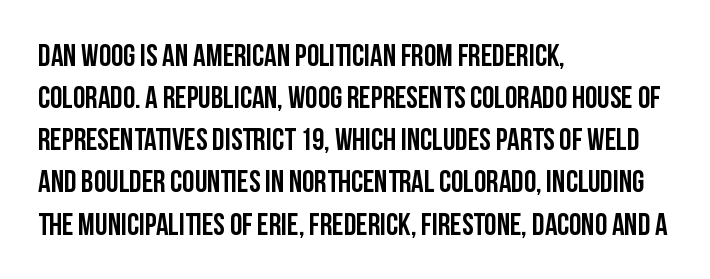
The vertical gap from one line to the next is medium. Ascenders rise straight up at ninety degrees. The passage shown has conventional tracking throughout. Has an underline been added? It has not. Typeset ragged right — the left edge is the straight one.
